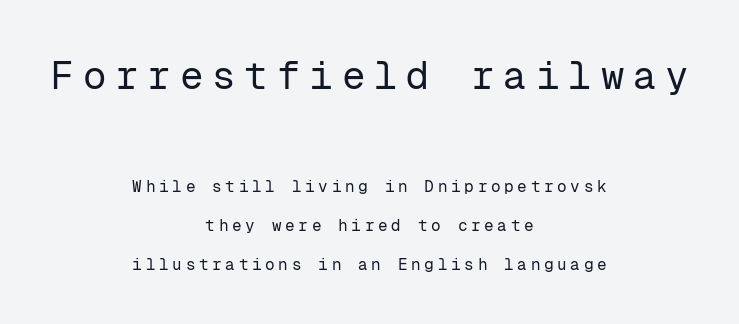
The image shows 39 px regular-weight sans-serif type, upright, monospaced; set centered, loose line spacing (2.43x), unusually wide letter spacing (+0.23 em), not underlined; the first (top) block is 2.44x larger; low stroke contrast and a medium x-height.
